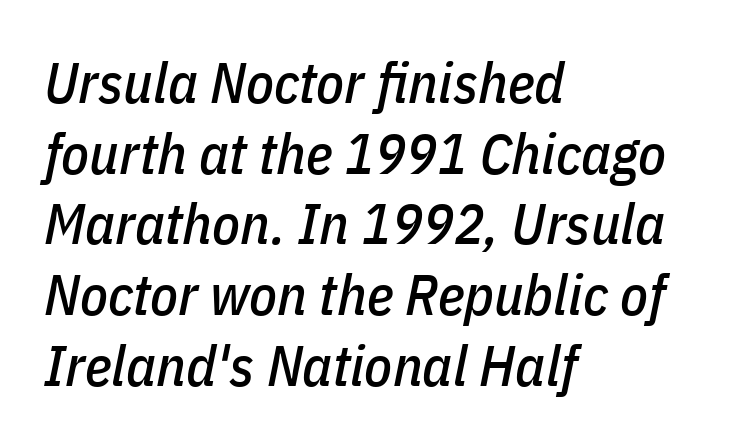
Q: Is the text italic (slanted)? A: Yes, it leans right by about 11 degrees.
Q: Is the text underlined? A: No.
Q: How is the paragraph aligned? A: Left-aligned.
Q: Is the spacing between letters normal or unusually wide? A: Normal.
Q: Width (condensed, normal, or wide)? A: Condensed.
Q: Stroke contrast? A: Low.
Q: x-height? A: Medium.
Q: Monospaced? A: No.
